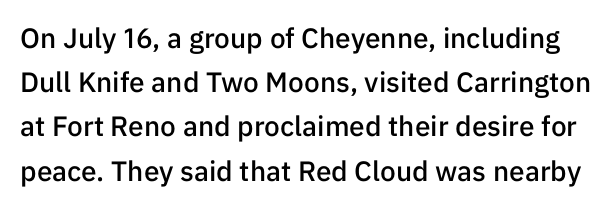
Check the space under the baseline: it is left empty. Default kerning and tracking; the words read as compact shapes. Compared with an ordinary text face, these strokes are moderately heavier — a semibold. Honestly, the row spacing looks completely unremarkable.
